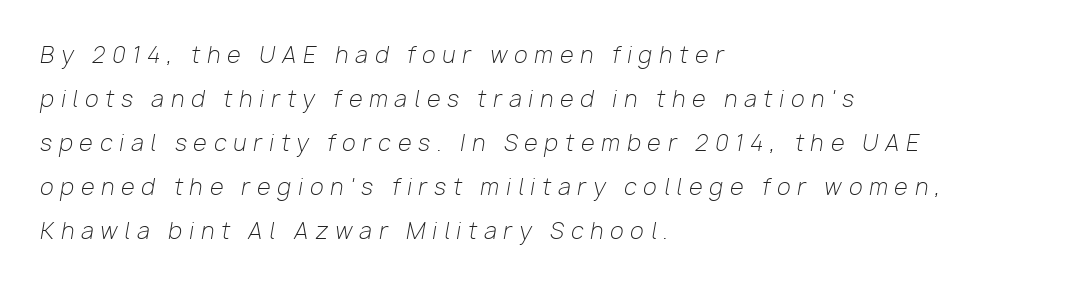
Q: Is the text bold? A: No.
Q: Is the text italic (slanted)? A: Yes, it leans right by about 10 degrees.
Q: Is the text underlined? A: No.
Q: How is the paragraph aligned? A: Left-aligned.
Q: Is the spacing between letters normal or unusually wide? A: Unusually wide.
Q: Is the spacing between lines tight, normal or loose? A: Loose.
